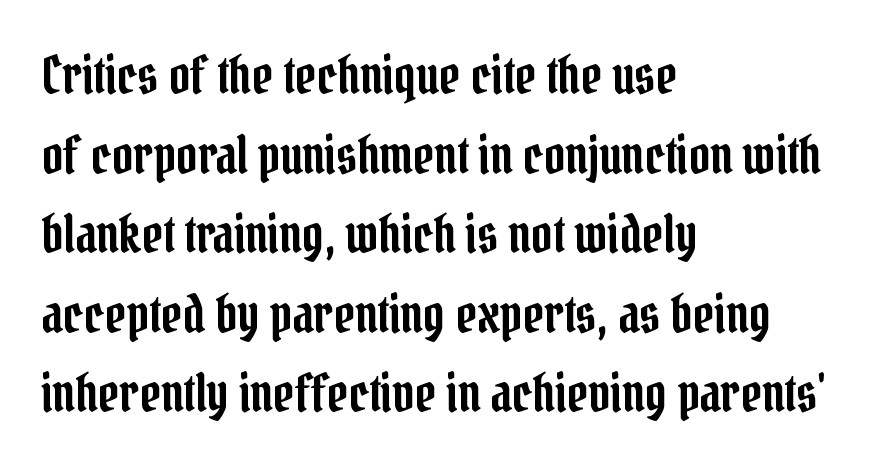
Type style note: has serifs. Is this a fixed-width face? No — the glyphs have proportional, varying widths. This is roman type, the default non-slanted kind. Anything drawn beneath the words? Only blank space. You could call the tracking neutral — neither tight nor loose. These lines stack with their left ends in a neat column.
